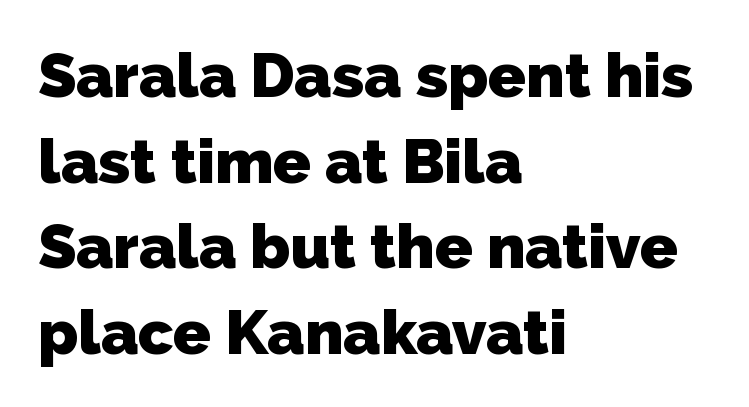
Q: Is the text bold? A: Yes.
Q: Is the typeface a serif or a sans-serif typeface? A: Sans-serif.
Q: Is the text underlined? A: No.
Q: How is the paragraph aligned? A: Left-aligned.
Q: Is the spacing between letters normal or unusually wide? A: Normal.
Q: Is the spacing between lines tight, normal or loose? A: Normal.
Q: Width (condensed, normal, or wide)? A: Normal.
Q: Stroke contrast? A: Low.
Q: x-height? A: Medium.
Q: Monospaced? A: No.
